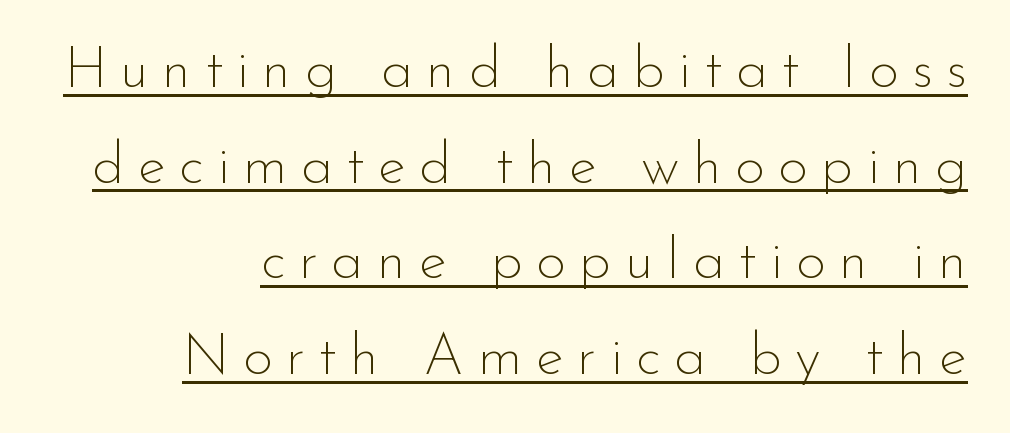
Q: Is the text bold? A: No.
Q: Is the text italic (slanted)? A: No, it is upright.
Q: Is the typeface a serif or a sans-serif typeface? A: Sans-serif.
Q: Is the text underlined? A: Yes.
Q: How is the paragraph aligned? A: Right-aligned.
Q: Is the spacing between letters normal or unusually wide? A: Unusually wide.
Q: Is the spacing between lines tight, normal or loose? A: Normal.
Q: Width (condensed, normal, or wide)? A: Normal.
Q: Stroke contrast? A: Low.
Q: x-height? A: Small.
Q: Monospaced? A: No.
